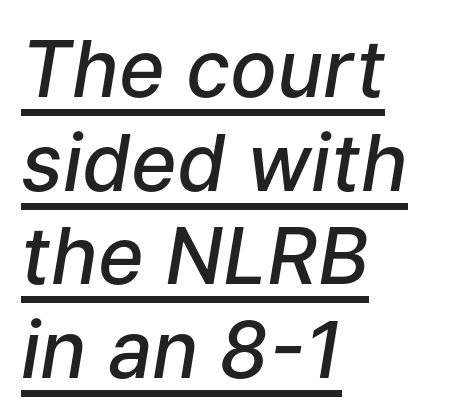
Q: Is the text bold? A: Semi-bold.
Q: Is the text italic (slanted)? A: Yes, it leans right by about 9 degrees.
Q: Is the text underlined? A: Yes.
Q: How is the paragraph aligned? A: Left-aligned.
Q: Is the spacing between letters normal or unusually wide? A: Normal.
Q: Width (condensed, normal, or wide)? A: Normal.
Q: Stroke contrast? A: Low.
Q: x-height? A: Medium.
Q: Monospaced? A: No.
